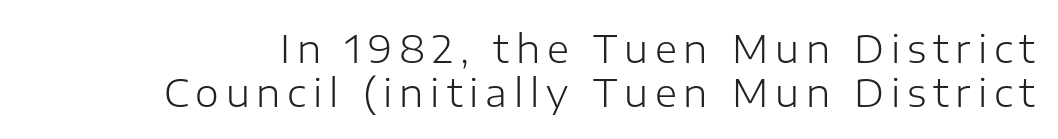
The image shows 38 px light sans-serif type, upright; set tight line spacing (1.15x), not underlined; low stroke contrast and a medium x-height.
